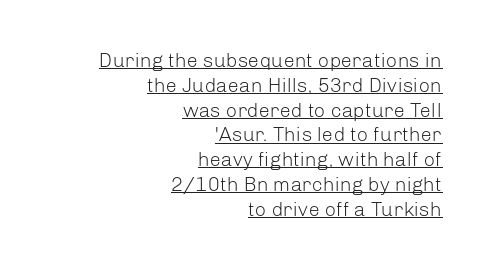
Notice how the passage keeps a crisp vertical edge on the right only. Spacing between characters is what you'd get straight out of the box. Check the space under the baseline: a stroke is drawn there. Rendered with straight, roman letterforms. Weight: in the light-to-regular range.
